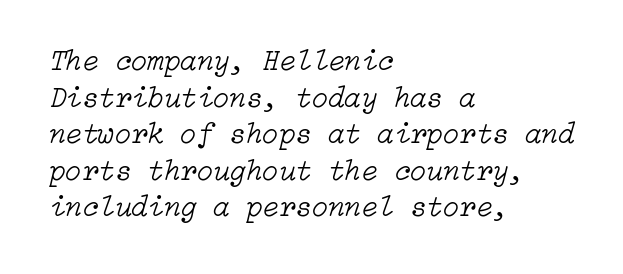
The image shows 30 px light type, italic (leaning right); set left-aligned, line spacing 1.22x, normal letter spacing, not underlined; low stroke contrast and a medium x-height.
